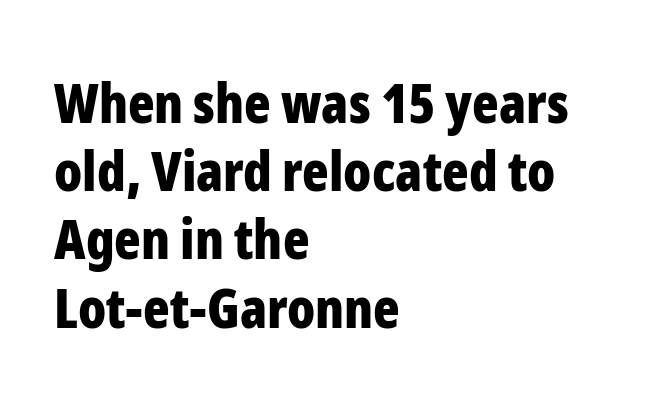
The image shows 55 px bold, condensed sans-serif type, upright; set left-aligned, line spacing 1.24x, normal letter spacing, not underlined; low stroke contrast and a medium x-height.
